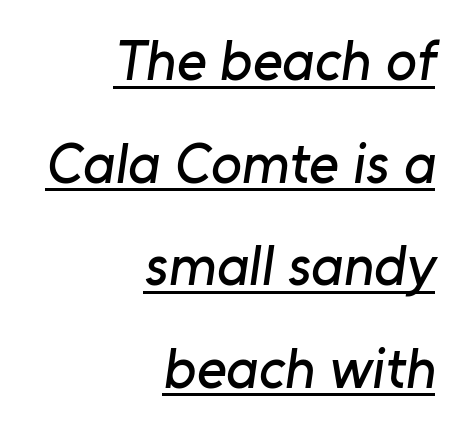
{"serif": "no", "width": "normal", "stroke_contrast": "low", "x_height": "medium", "monospaced": "no", "underline": "yes", "align": "right", "line_spacing_ratio": 1.8, "letter_spacing": "normal", "letter_spacing_em": 0.0, "glyph_px": 57}
